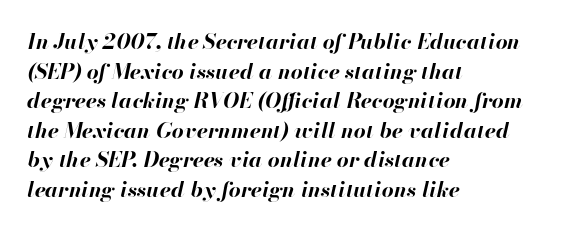
Horizontally, the lines are justified to the leading edge only. Vertically, the passage feels balanced, rows spaced as you'd expect. The specimen reads as italic at a glance. Standard letterfit; no display-style spreading of the glyphs. Nobody drew a line under any word here.
